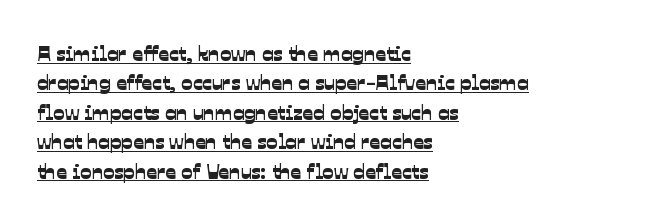
The image shows 21 px text type; set left-aligned, normal line spacing (1.4x), normal letter spacing, underlined.
